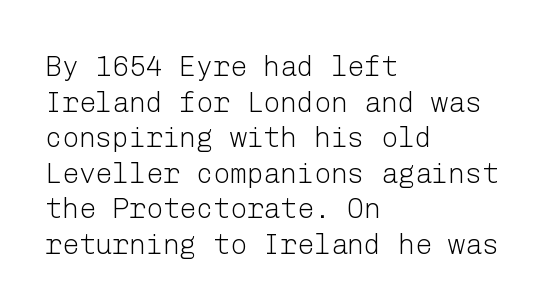
{"serif": "no", "italic": "no", "bold": "no", "weight": "light", "width": "normal", "stroke_contrast": "low", "x_height": "medium", "underline": "no", "align": "left", "line_spacing": "normal", "line_spacing_ratio": 1.27, "letter_spacing": "normal", "letter_spacing_em": 0.0, "glyph_px": 28}
